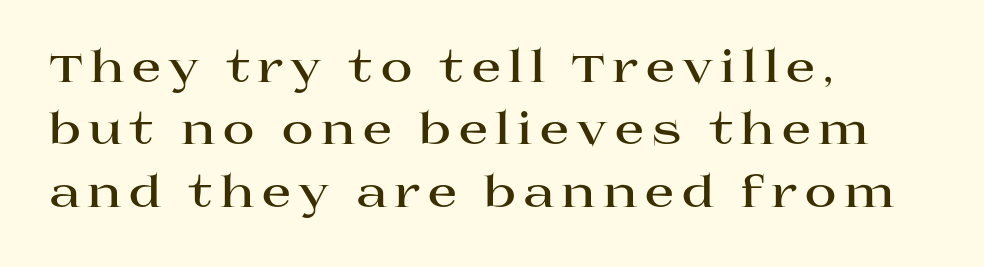
The strip under each line holds only bare page. The font family rendered here belongs to the serif group. Weight check: bold — yes, fully. Does the lettering tilt? It doesn't — this is upright. Quick note: interline space is typical. One-word summary of the alignment: left.
